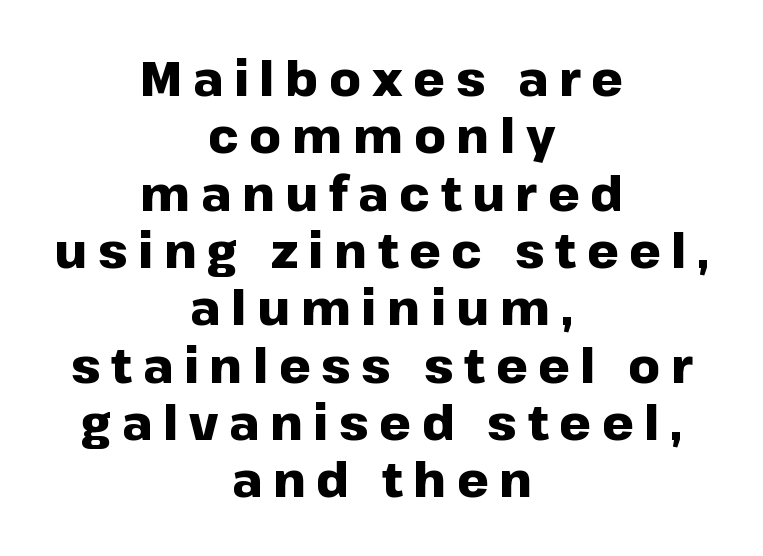
Characters remain perfectly vertical along every line. A centered setting, common on invitations and titles, is used for this passage. The designer went with a sans here, leaving each stem footless. The foot of each line stays bare and open.
